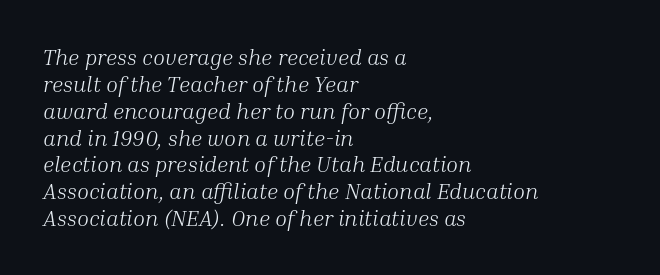
Weight: regular or lighter. The letterforms sit shoulder to shoulder at normal distance. A student would call this left alignment; a typographer would say flush left, rag right. You can tell it's italic because the verticals aren't actually vertical.
